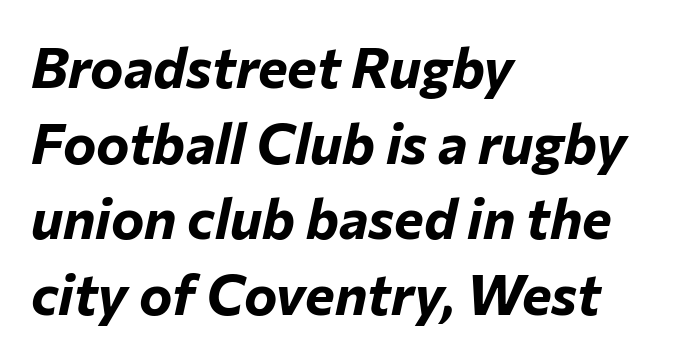
The lettering tilts uniformly, giving the passage an italic look. This rendering features lettering with no underline. The gaps between neighbouring characters are ordinary and unremarkable. Left-aligned paragraph, ragged on the right. Normally led — the rows are evenly, conventionally spaced. A full-strength bold gives these letters their thick strokes.
